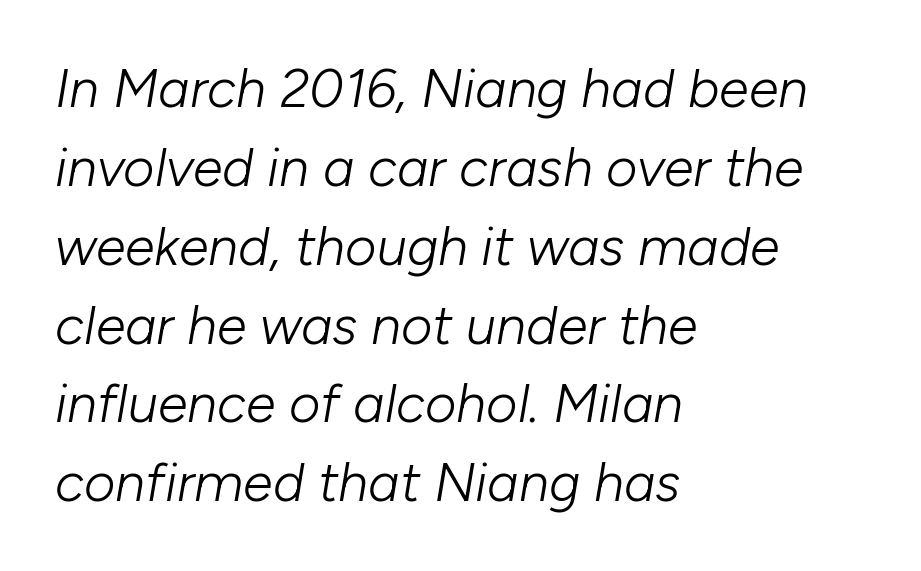
The image shows 54 px light type, italic (leaning right); set left-aligned, normal line spacing (1.46x), normal letter spacing, not underlined; low stroke contrast and a medium x-height.
